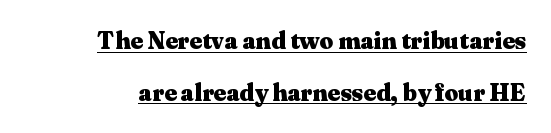
{"italic": "no", "bold": "yes", "underline": "yes", "line_spacing": "loose", "line_spacing_ratio": 2.15, "letter_spacing": "normal", "letter_spacing_em": 0.0, "glyph_px": 24}
